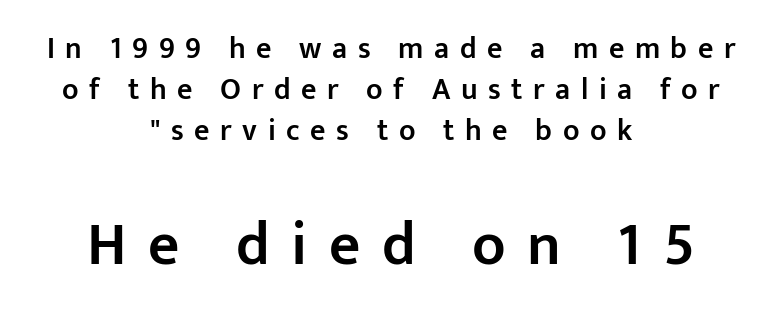
Between one letter and the next there's a generous, obvious gap. The rag falls on both sides of this text block equally. This sample has the flowing, uneven cadence of proportional lettering. Any mark beneath the type? The region is blank.
